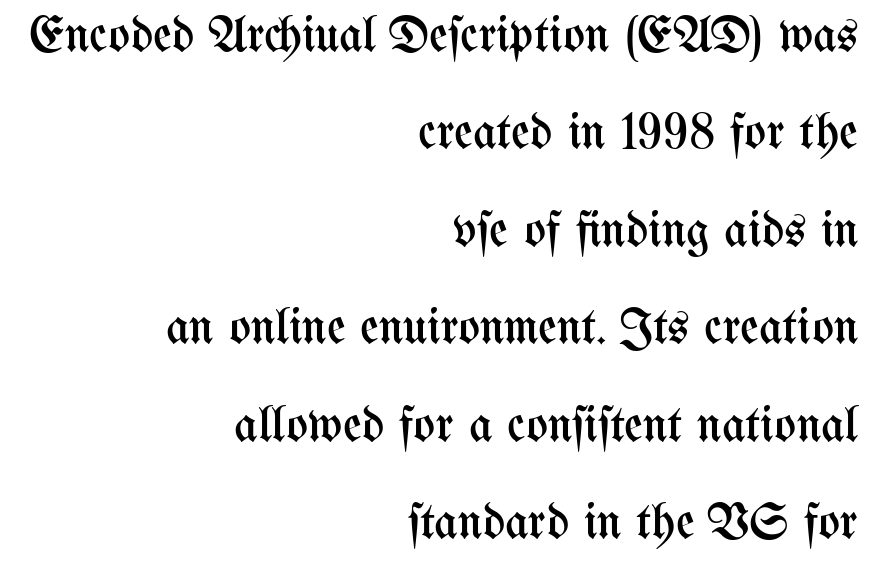
Each letter keeps its own natural width here, so spacing adapts to shape. Compared with typical body copy, the letter spacing here is the same. The paragraph shown leans on its right margin. A bare baseline throughout the passage. No heavy texture on the line: the type isn't bold.
